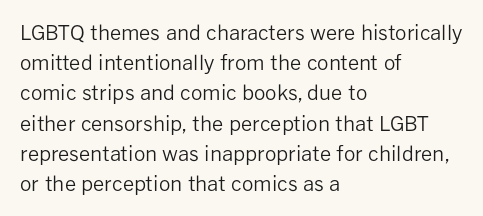
The image shows 20 px text type, upright; set left-aligned, normal line spacing (1.51x), normal letter spacing, not underlined.
